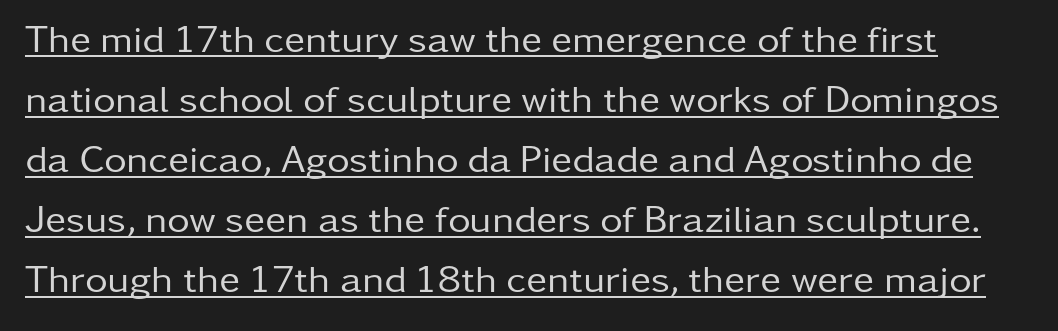
Q: Is the text bold? A: No.
Q: Is the text italic (slanted)? A: No, it is upright.
Q: Is the typeface a serif or a sans-serif typeface? A: Sans-serif.
Q: Is the text underlined? A: Yes.
Q: Is the spacing between letters normal or unusually wide? A: Normal.
Q: Is the spacing between lines tight, normal or loose? A: Normal.
Q: Width (condensed, normal, or wide)? A: Normal.
Q: Stroke contrast? A: Low.
Q: x-height? A: Medium.
Q: Monospaced? A: No.
